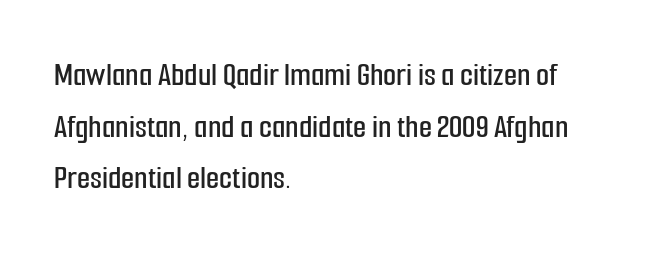
The image shows 34 px condensed sans-serif type, upright; set left-aligned, normal line spacing (1.52x), normal letter spacing, not underlined; low stroke contrast and a medium x-height.
